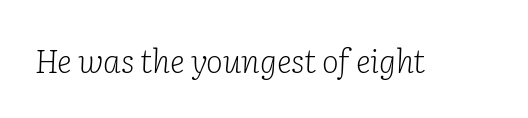
The image shows 32 px light serif type, italic (leaning right); set normal letter spacing, not underlined; low stroke contrast and a medium x-height.
